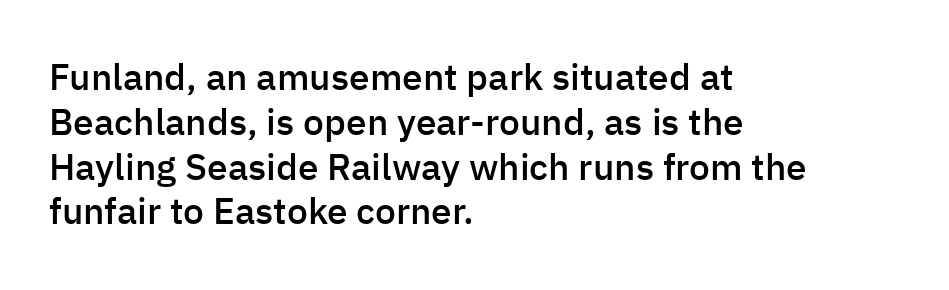
The passage shown has conventional tracking throughout. Looks like regular typesetting: each glyph gets only the width it needs. Serif or sans? Sans — the stroke terminals are bare. Italic? Not at all — the glyphs are vertical. Bare-footed words on every line.
